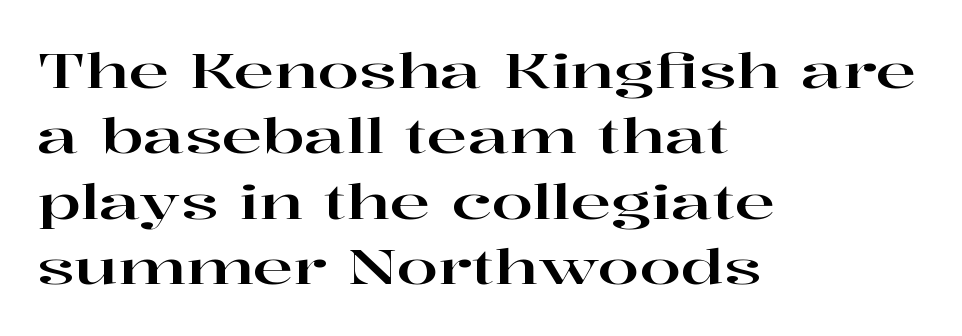
Alignment: flush left. Standard letterfit; no display-style spreading of the glyphs. The face used here is seriffed, in the tradition of book romans. The passage shown stacks its lines at a standard gap. Ascenders rise straight up at ninety degrees. Character widths vary here, with narrow letters taking less room than wide ones.
